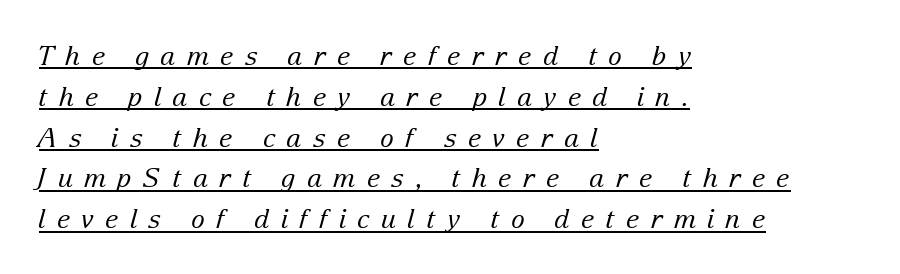
The image shows 26 px text type, italic (leaning right); set left-aligned, normal line spacing (1.57x), unusually wide letter spacing (+0.43 em), underlined.
